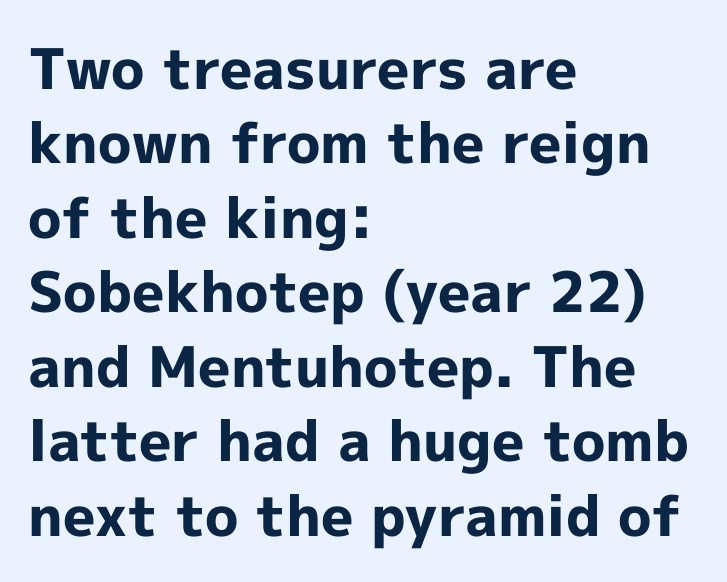
{"serif": "no", "italic": "no", "bold": "yes", "weight": "bold", "width": "normal", "x_height": "medium", "monospaced": "no", "underline": "no", "align": "left", "line_spacing": "normal", "line_spacing_ratio": 1.33, "letter_spacing": "normal", "letter_spacing_em": 0.0, "glyph_px": 56}
